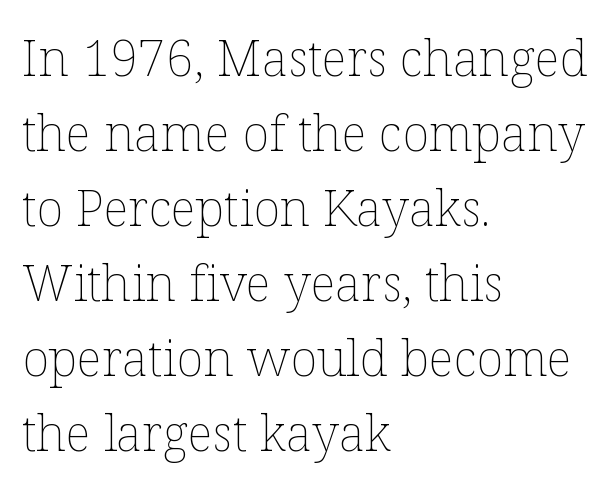
Q: Is the text bold? A: No.
Q: Is the text italic (slanted)? A: No, it is upright.
Q: Is the text underlined? A: No.
Q: How is the paragraph aligned? A: Left-aligned.
Q: Is the spacing between letters normal or unusually wide? A: Normal.
Q: Is the spacing between lines tight, normal or loose? A: Normal.
Q: Width (condensed, normal, or wide)? A: Normal.
Q: Stroke contrast? A: Low.
Q: x-height? A: Medium.
Q: Monospaced? A: No.
